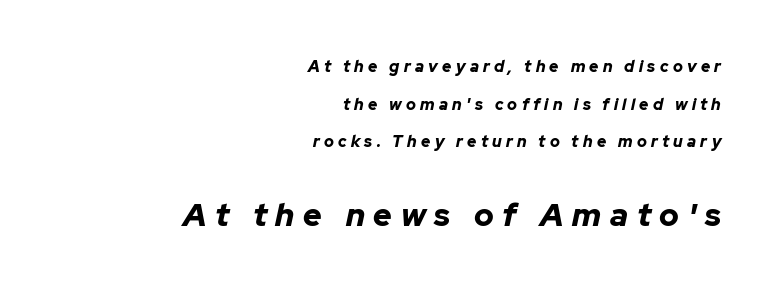
The image shows 32 px bold type, italic (leaning right); set right-aligned, loose line spacing (2.35x), unusually wide letter spacing (+0.27 em), not underlined; the second (bottom) block is 2.0x larger; low stroke contrast and a medium x-height.
